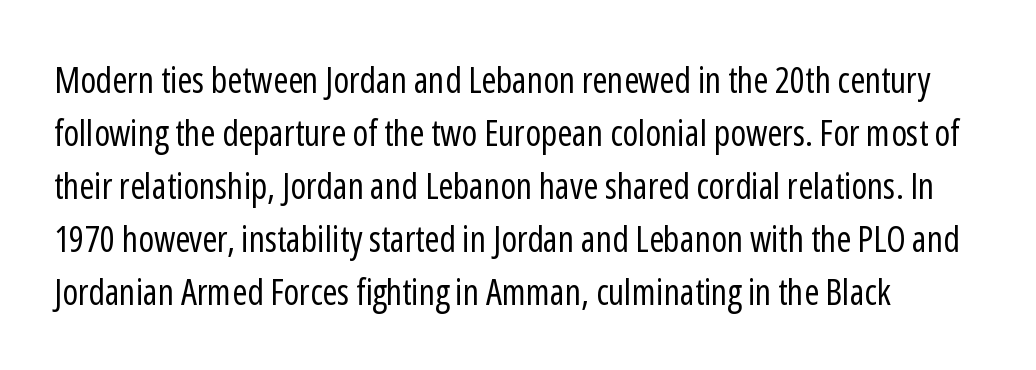
Q: Is the text bold? A: No.
Q: Is the text italic (slanted)? A: No, it is upright.
Q: Is the typeface a serif or a sans-serif typeface? A: Sans-serif.
Q: Is the text underlined? A: No.
Q: Is the spacing between letters normal or unusually wide? A: Normal.
Q: Is the spacing between lines tight, normal or loose? A: Normal.
Q: Width (condensed, normal, or wide)? A: Condensed.
Q: Stroke contrast? A: Low.
Q: x-height? A: Medium.
Q: Monospaced? A: No.
